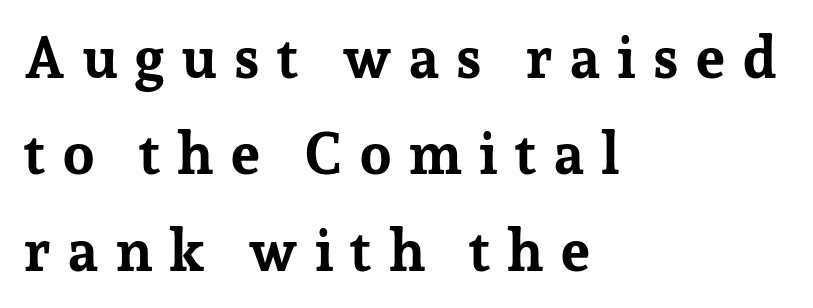
Q: Is the text bold? A: Yes.
Q: Is the text italic (slanted)? A: No, it is upright.
Q: Is the typeface a serif or a sans-serif typeface? A: Serif.
Q: Is the text underlined? A: No.
Q: How is the paragraph aligned? A: Left-aligned.
Q: Is the spacing between letters normal or unusually wide? A: Unusually wide.
Q: Is the spacing between lines tight, normal or loose? A: Normal.
Q: Width (condensed, normal, or wide)? A: Normal.
Q: Stroke contrast? A: Low.
Q: x-height? A: Medium.
Q: Monospaced? A: No.
